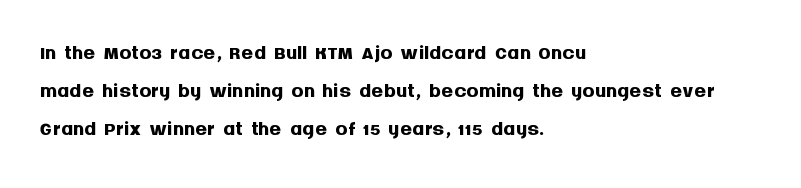
{"serif": "no", "italic": "no", "bold": "yes", "weight": "semibold", "width": "normal", "stroke_contrast": "medium", "x_height": "large", "monospaced": "no", "underline": "no", "align": "left", "line_spacing": "normal", "line_spacing_ratio": 1.27, "letter_spacing": "normal", "letter_spacing_em": 0.0, "glyph_px": 30}
